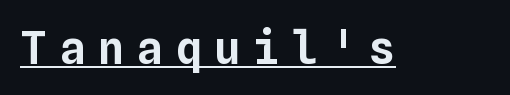
The image shows 45 px text type, upright, monospaced; set unusually wide letter spacing (+0.26 em), underlined; low stroke contrast and a medium x-height.
